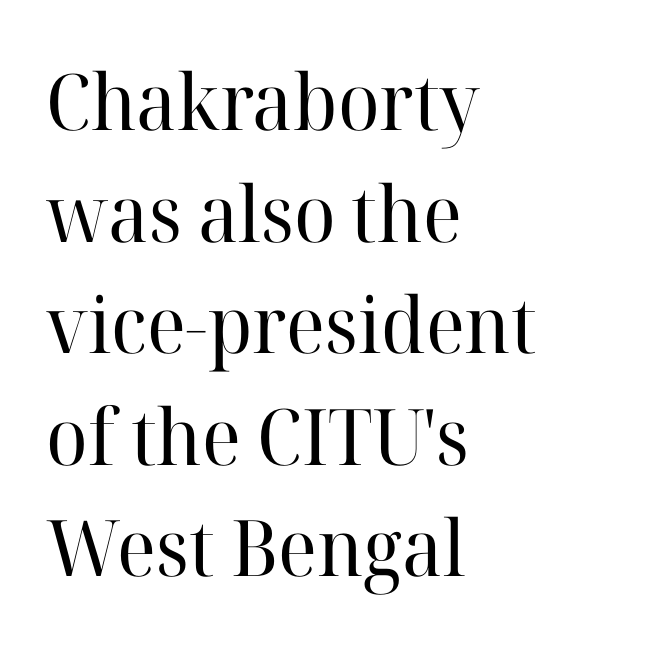
The image shows 78 px regular-weight serif type, upright; set left-aligned, normal line spacing (1.43x), normal letter spacing, not underlined; high stroke contrast and a medium x-height.
